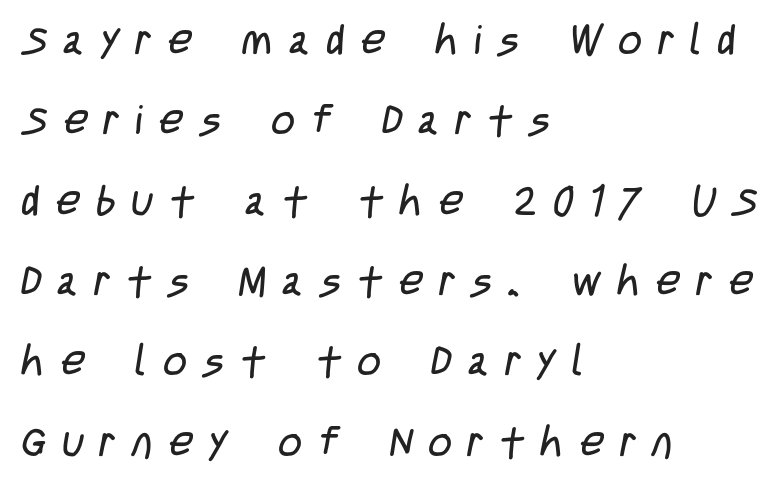
Q: Is the text bold? A: No.
Q: Is the typeface a serif or a sans-serif typeface? A: Sans-serif.
Q: Is the text underlined? A: No.
Q: How is the paragraph aligned? A: Left-aligned.
Q: Is the spacing between letters normal or unusually wide? A: Unusually wide.
Q: Is the spacing between lines tight, normal or loose? A: Loose.
Q: Width (condensed, normal, or wide)? A: Condensed.
Q: Stroke contrast? A: Low.
Q: x-height? A: Large.
Q: Monospaced? A: No.
